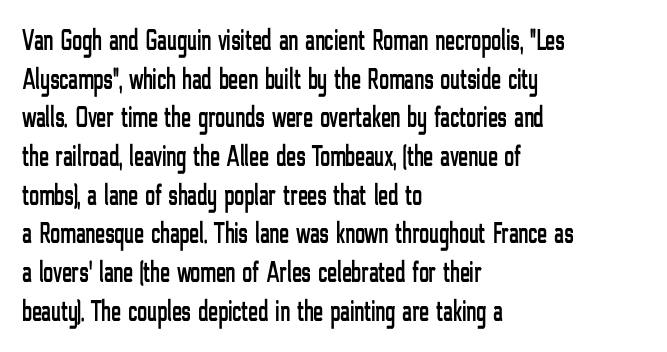
The lettering stays uniformly vertical, giving the passage a roman look. The string is rendered with underlining switched off. Looks like regular typesetting: each glyph gets only the width it needs. The leading is moderate, giving the passage an even texture.
